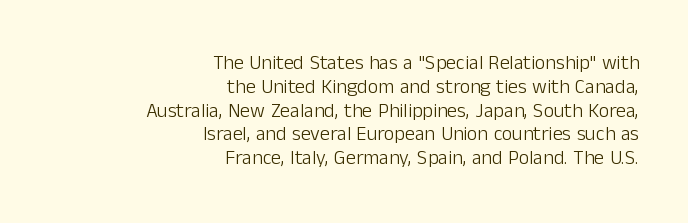
{"italic": "no", "bold": "no", "underline": "no", "align": "right", "line_spacing_ratio": 1.19, "letter_spacing": "normal", "letter_spacing_em": 0.0, "glyph_px": 20}
